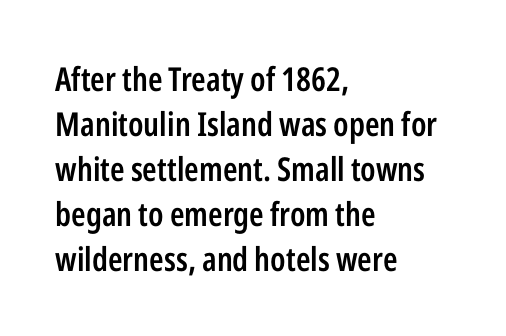
Q: Is the text bold? A: Semi-bold.
Q: Is the text italic (slanted)? A: No, it is upright.
Q: Is the typeface a serif or a sans-serif typeface? A: Sans-serif.
Q: Is the text underlined? A: No.
Q: How is the paragraph aligned? A: Left-aligned.
Q: Is the spacing between letters normal or unusually wide? A: Normal.
Q: Is the spacing between lines tight, normal or loose? A: Normal.
Q: Width (condensed, normal, or wide)? A: Condensed.
Q: Stroke contrast? A: Low.
Q: x-height? A: Medium.
Q: Monospaced? A: No.
